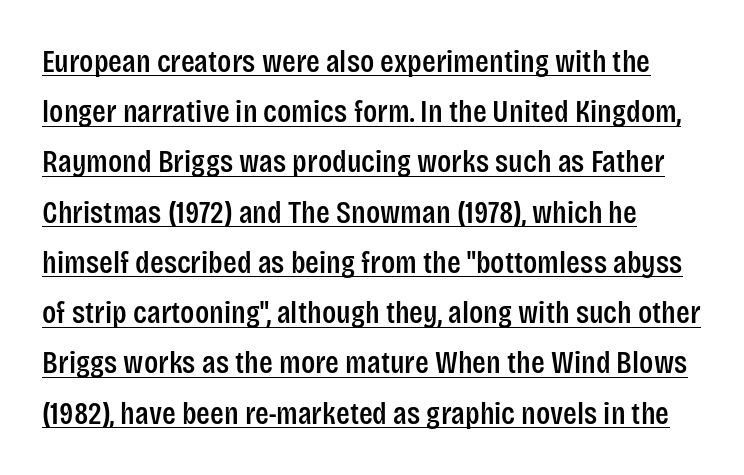
What kind of face is this? One without serifs — a sans. Quick note: not italic, upright. Spacing verdict: proportional, widths tailored to each character. Caption: lettering with a line underneath.
